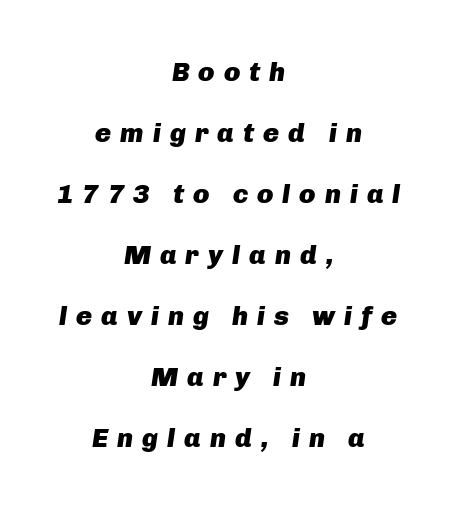
Q: Is the text bold? A: Yes.
Q: Is the text italic (slanted)? A: Yes, it leans right by about 8 degrees.
Q: Is the text underlined? A: No.
Q: How is the paragraph aligned? A: Centered.
Q: Is the spacing between letters normal or unusually wide? A: Unusually wide.
Q: Is the spacing between lines tight, normal or loose? A: Loose.
